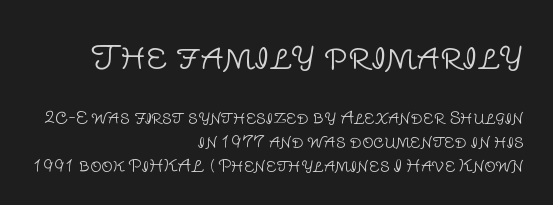
Each word holds together tightly as a unit, with standard inter-letter gaps. Which margin do the lines hug? The right one — the left edge is uneven. The face used here appears at its bigger size in the upper chunk. The face used here is proportionally spaced, like ordinary book or web type. Weight class: somewhere from thin through regular.
